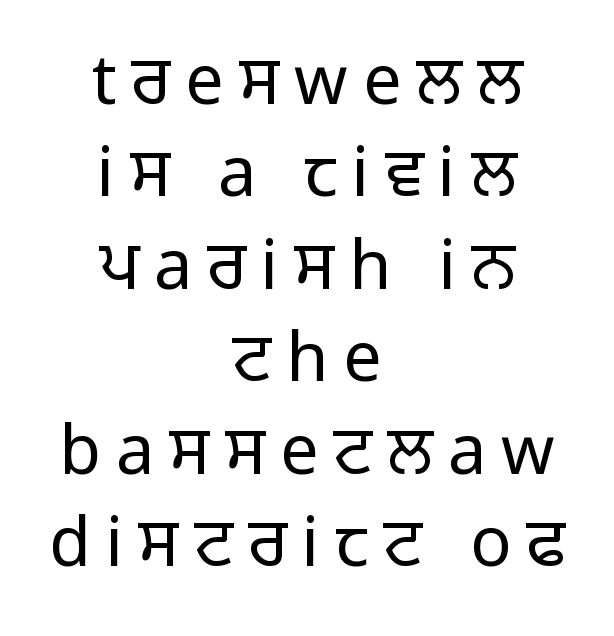
Q: Is the text bold? A: No.
Q: Is the text italic (slanted)? A: No, it is upright.
Q: Is the typeface a serif or a sans-serif typeface? A: Sans-serif.
Q: Is the text underlined? A: No.
Q: How is the paragraph aligned? A: Centered.
Q: Is the spacing between letters normal or unusually wide? A: Unusually wide.
Q: Is the spacing between lines tight, normal or loose? A: Normal.
Q: Width (condensed, normal, or wide)? A: Normal.
Q: Stroke contrast? A: Low.
Q: x-height? A: Medium.
Q: Monospaced? A: No.
